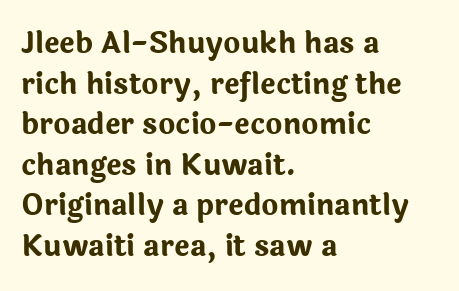
The image shows 29 px bold sans-serif type, upright; set left-aligned, normal line spacing (1.4x), normal letter spacing, not underlined; low stroke contrast and a medium x-height.
